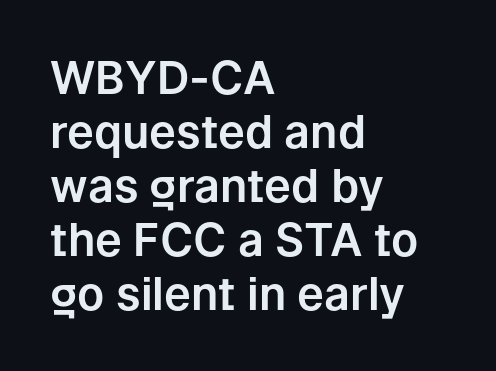
{"serif": "no", "italic": "no", "width": "normal", "stroke_contrast": "low", "x_height": "medium", "monospaced": "no", "underline": "no", "align": "left", "line_spacing_ratio": 1.2, "letter_spacing": "normal", "letter_spacing_em": 0.0, "glyph_px": 45}
